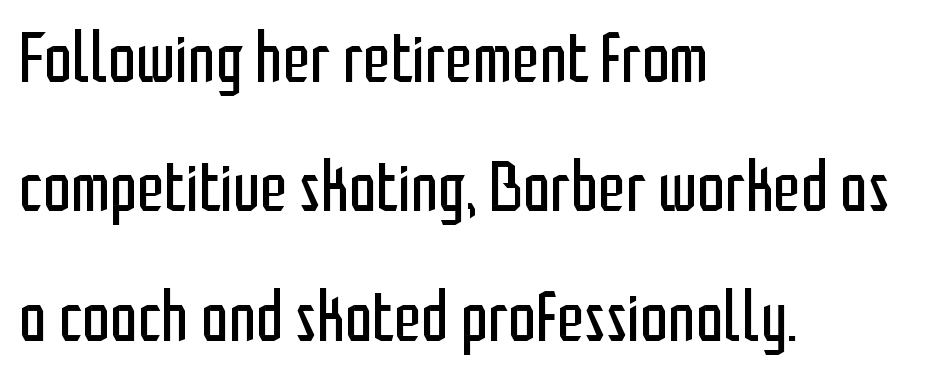
{"serif": "no", "italic": "no", "bold": "no", "weight": "regular", "width": "condensed", "stroke_contrast": "low", "x_height": "medium", "monospaced": "no", "underline": "no", "align": "left", "line_spacing_ratio": 1.85, "letter_spacing": "normal", "letter_spacing_em": 0.0, "glyph_px": 70}
